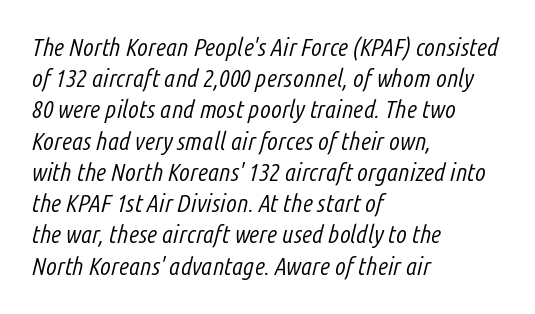
The image shows 25 px text type, italic (leaning right); set left-aligned, normal line spacing (1.25x), normal letter spacing, not underlined.
